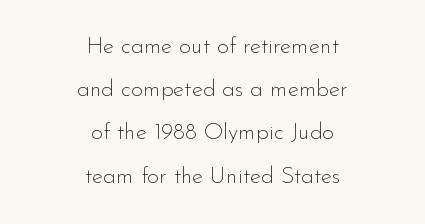
Leftover space on each line is divided equally before and after the words. Ascenders rise straight up at ninety degrees. Decoration check: the copy has no underline. Compared with a typical body face, this is equally light or lighter still. These lines keep a tight, regular rhythm from letter to letter.
